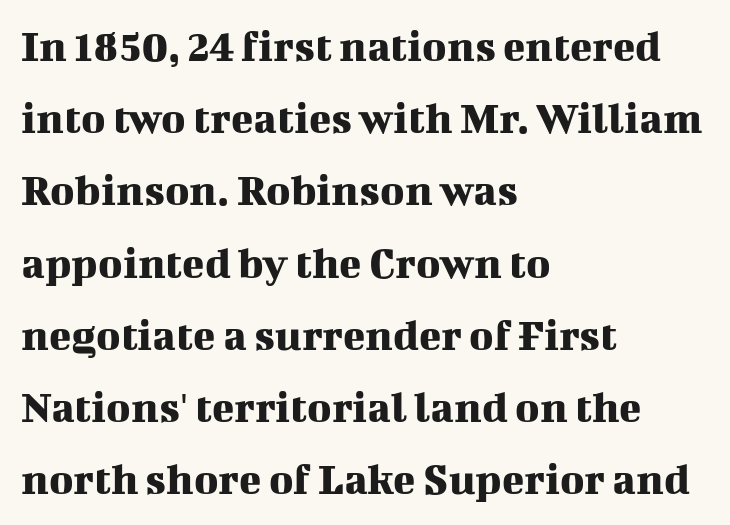
Q: Is the text italic (slanted)? A: No, it is upright.
Q: Is the typeface a serif or a sans-serif typeface? A: Serif.
Q: Is the text underlined? A: No.
Q: How is the paragraph aligned? A: Left-aligned.
Q: Is the spacing between letters normal or unusually wide? A: Normal.
Q: Is the spacing between lines tight, normal or loose? A: Normal.
Q: Width (condensed, normal, or wide)? A: Normal.
Q: Stroke contrast? A: Medium.
Q: x-height? A: Medium.
Q: Monospaced? A: No.
